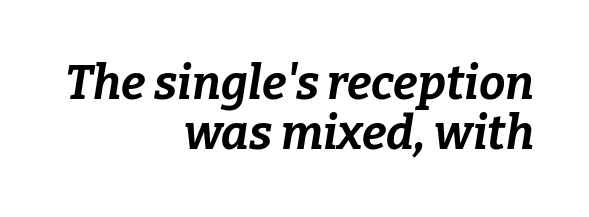
{"italic": "yes", "lean": "right", "slant_degrees": 9, "bold": "yes", "weight": "bold", "width": "normal", "stroke_contrast": "low", "x_height": "medium", "monospaced": "no", "underline": "no", "align": "right", "line_spacing": "tight", "line_spacing_ratio": 1.06, "letter_spacing": "normal", "letter_spacing_em": 0.0, "glyph_px": 47}
